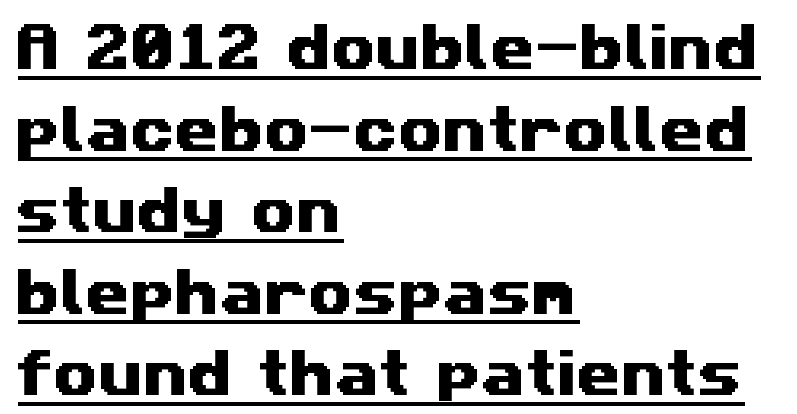
Q: Is the typeface a serif or a sans-serif typeface? A: Sans-serif.
Q: Is the text underlined? A: Yes.
Q: How is the paragraph aligned? A: Left-aligned.
Q: Is the spacing between letters normal or unusually wide? A: Normal.
Q: Is the spacing between lines tight, normal or loose? A: Normal.
Q: Width (condensed, normal, or wide)? A: Wide.
Q: Stroke contrast? A: Medium.
Q: x-height? A: Medium.
Q: Monospaced? A: No.
